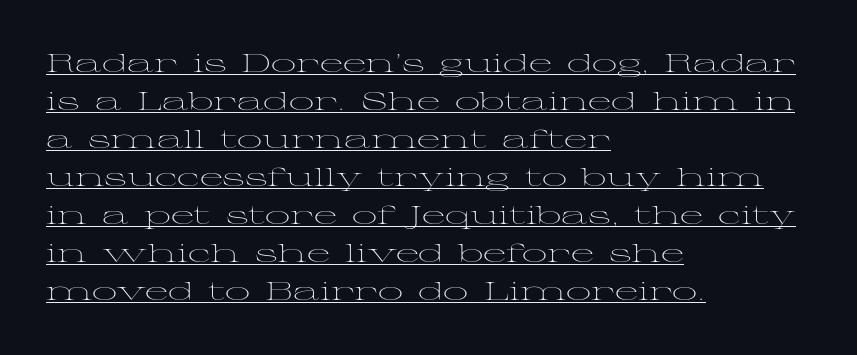
{"italic": "no", "bold": "no", "underline": "yes", "align": "left", "line_spacing": "normal", "line_spacing_ratio": 1.52, "letter_spacing": "normal", "letter_spacing_em": 0.0, "glyph_px": 25}
